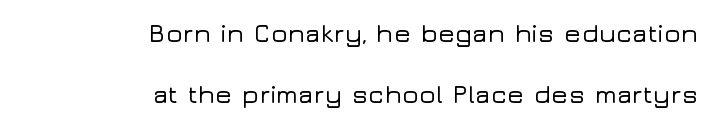
The image shows 25 px text type, upright; set right-aligned, loose line spacing (2.44x), normal letter spacing, not underlined.
